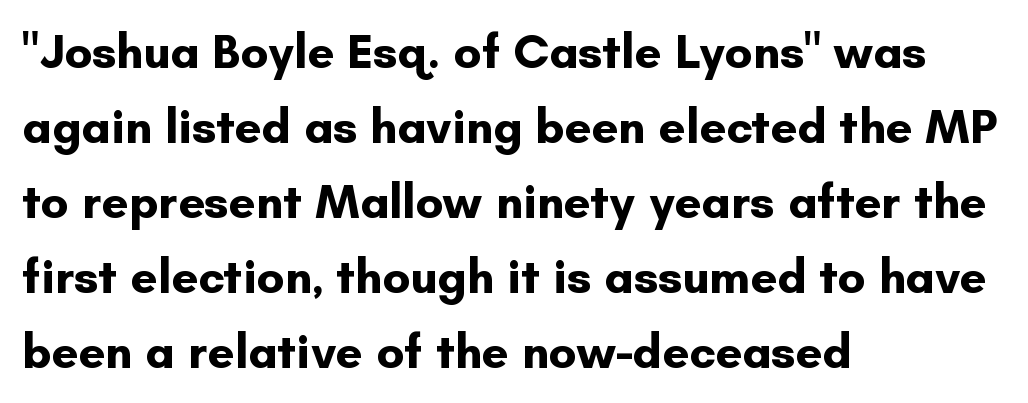
The image shows 48 px bold sans-serif type, upright; set left-aligned, normal line spacing (1.56x), normal letter spacing, not underlined; low stroke contrast and a small x-height.
